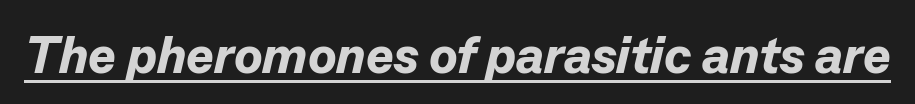
Q: Is the text bold? A: Yes.
Q: Is the text italic (slanted)? A: Yes, it leans right by about 13 degrees.
Q: Is the text underlined? A: Yes.
Q: Is the spacing between letters normal or unusually wide? A: Normal.
Q: Width (condensed, normal, or wide)? A: Normal.
Q: Stroke contrast? A: Low.
Q: x-height? A: Medium.
Q: Monospaced? A: No.
